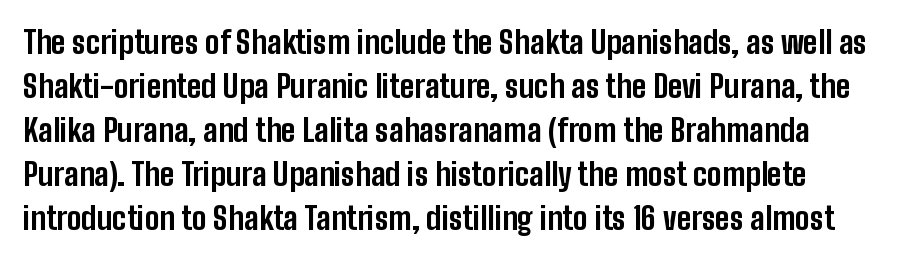
Q: Is the text bold? A: Yes.
Q: Is the text italic (slanted)? A: No, it is upright.
Q: Is the typeface a serif or a sans-serif typeface? A: Sans-serif.
Q: Is the text underlined? A: No.
Q: Is the spacing between letters normal or unusually wide? A: Normal.
Q: Is the spacing between lines tight, normal or loose? A: Normal.
Q: Width (condensed, normal, or wide)? A: Condensed.
Q: Stroke contrast? A: Low.
Q: x-height? A: Medium.
Q: Monospaced? A: No.
